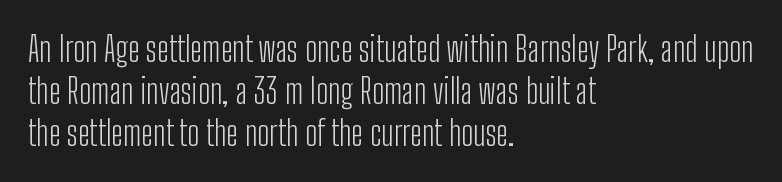
Q: Is the text bold? A: No.
Q: Is the text italic (slanted)? A: No, it is upright.
Q: Is the typeface a serif or a sans-serif typeface? A: Sans-serif.
Q: Is the text underlined? A: No.
Q: How is the paragraph aligned? A: Left-aligned.
Q: Is the spacing between letters normal or unusually wide? A: Normal.
Q: Width (condensed, normal, or wide)? A: Condensed.
Q: Stroke contrast? A: Low.
Q: x-height? A: Medium.
Q: Monospaced? A: No.
